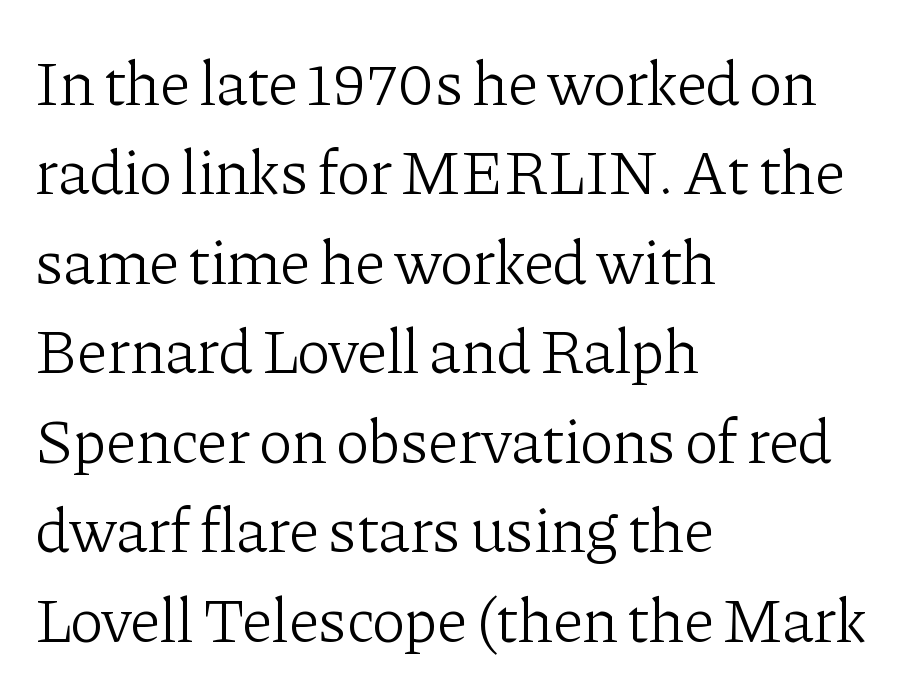
{"serif": "yes", "italic": "no", "bold": "no", "weight": "light", "width": "normal", "stroke_contrast": "low", "x_height": "medium", "monospaced": "no", "underline": "no", "align": "left", "line_spacing": "normal", "line_spacing_ratio": 1.42, "letter_spacing": "normal", "letter_spacing_em": 0.0, "glyph_px": 63}
